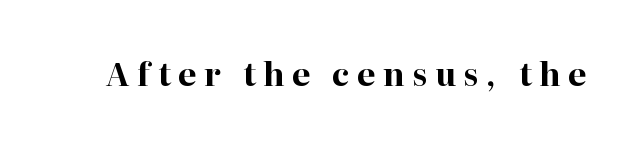
This sample uses expanded letter spacing, leaving extra air between glyphs. The typesetting leans heavy: a genuine bold. Descenders are the only things crossing below the line. Think of a printed novel: that variable character pitch is what you see here. Font category for this specimen: serif.
